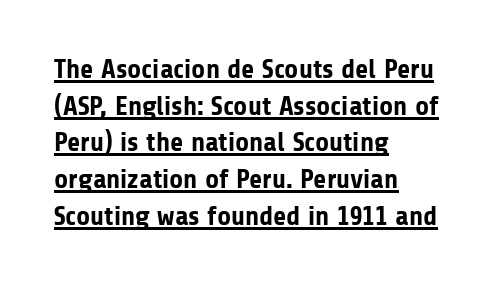
Q: Is the text bold? A: Yes.
Q: Is the text italic (slanted)? A: No, it is upright.
Q: Is the text underlined? A: Yes.
Q: How is the paragraph aligned? A: Left-aligned.
Q: Is the spacing between letters normal or unusually wide? A: Normal.
Q: Is the spacing between lines tight, normal or loose? A: Normal.
